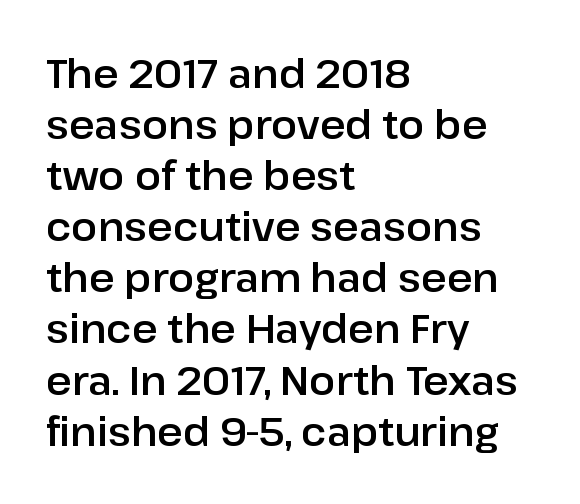
{"serif": "no", "italic": "no", "width": "normal", "stroke_contrast": "low", "x_height": "medium", "monospaced": "no", "underline": "no", "align": "left", "line_spacing": "normal", "line_spacing_ratio": 1.31, "letter_spacing": "normal", "letter_spacing_em": 0.0, "glyph_px": 39}
